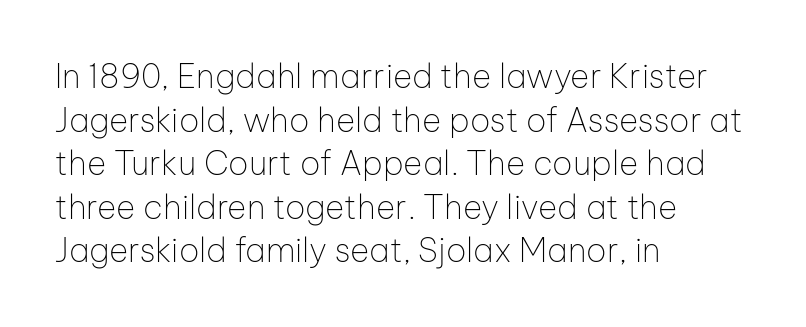
{"serif": "no", "italic": "no", "bold": "no", "weight": "thin", "width": "normal", "stroke_contrast": "low", "x_height": "medium", "monospaced": "no", "underline": "no", "align": "left", "line_spacing": "normal", "line_spacing_ratio": 1.32, "letter_spacing": "normal", "letter_spacing_em": 0.0, "glyph_px": 33}
